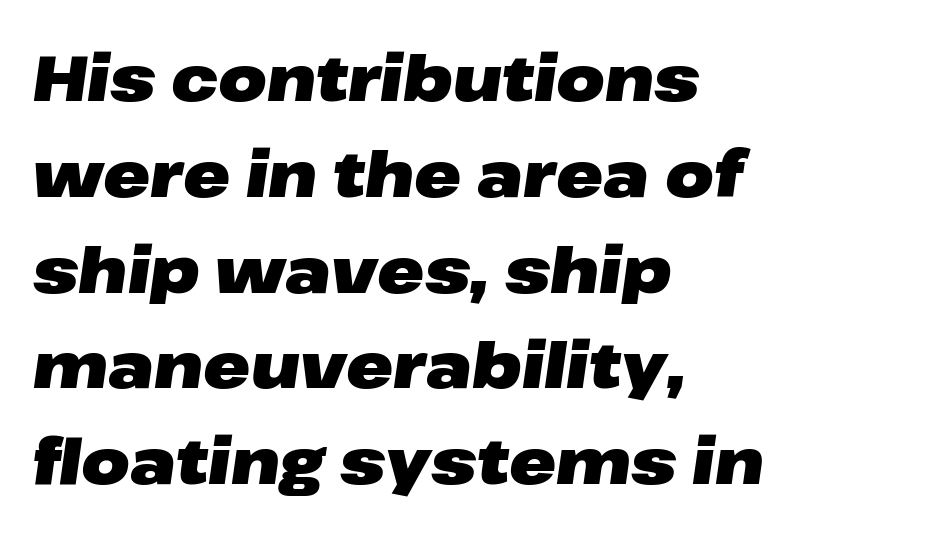
{"italic": "yes", "lean": "right", "slant_degrees": 8, "bold": "yes", "weight": "heavy", "width": "wide", "stroke_contrast": "low", "x_height": "medium", "monospaced": "no", "underline": "no", "align": "left", "line_spacing": "normal", "line_spacing_ratio": 1.52, "letter_spacing": "normal", "letter_spacing_em": 0.0, "glyph_px": 63}
